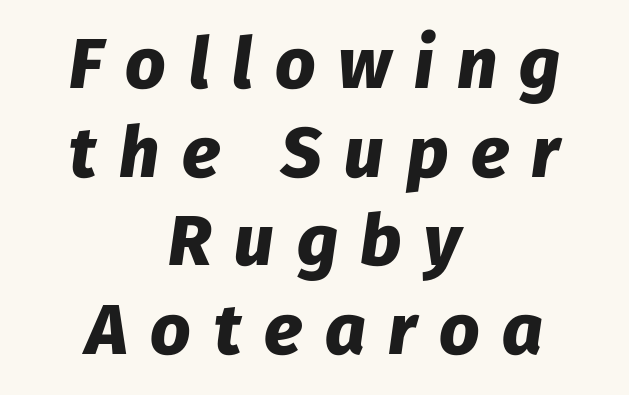
{"italic": "yes", "lean": "right", "slant_degrees": 8, "bold": "yes", "weight": "heavy", "width": "normal", "stroke_contrast": "low", "x_height": "medium", "monospaced": "no", "underline": "no", "align": "center", "line_spacing": "normal", "line_spacing_ratio": 1.25, "letter_spacing": "wide", "letter_spacing_em": 0.32, "glyph_px": 71}
